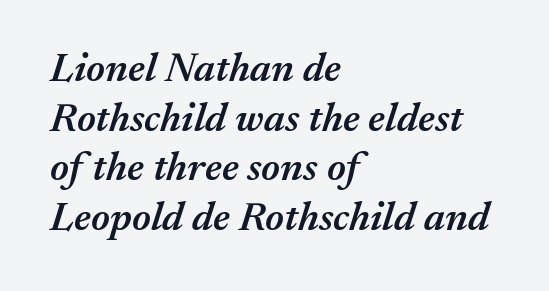
{"italic": "yes", "lean": "right", "slant_degrees": 17, "bold": "semi", "weight": "semibold", "width": "normal", "stroke_contrast": "medium", "x_height": "medium", "monospaced": "no", "underline": "no", "align": "left", "line_spacing_ratio": 1.21, "letter_spacing": "normal", "letter_spacing_em": 0.0, "glyph_px": 41}
